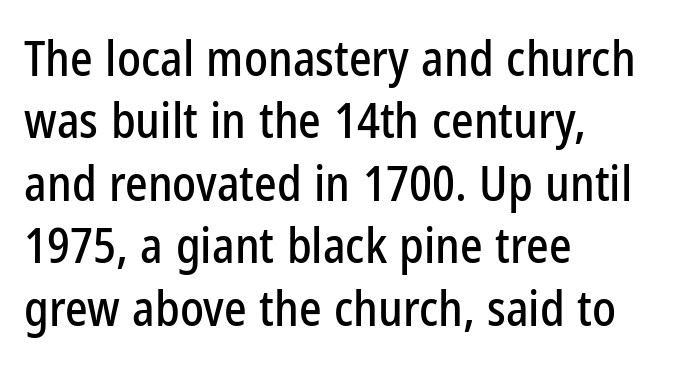
Q: Is the text italic (slanted)? A: No, it is upright.
Q: Is the typeface a serif or a sans-serif typeface? A: Sans-serif.
Q: Is the text underlined? A: No.
Q: How is the paragraph aligned? A: Left-aligned.
Q: Is the spacing between letters normal or unusually wide? A: Normal.
Q: Is the spacing between lines tight, normal or loose? A: Normal.
Q: Width (condensed, normal, or wide)? A: Condensed.
Q: Stroke contrast? A: Low.
Q: x-height? A: Medium.
Q: Monospaced? A: No.
